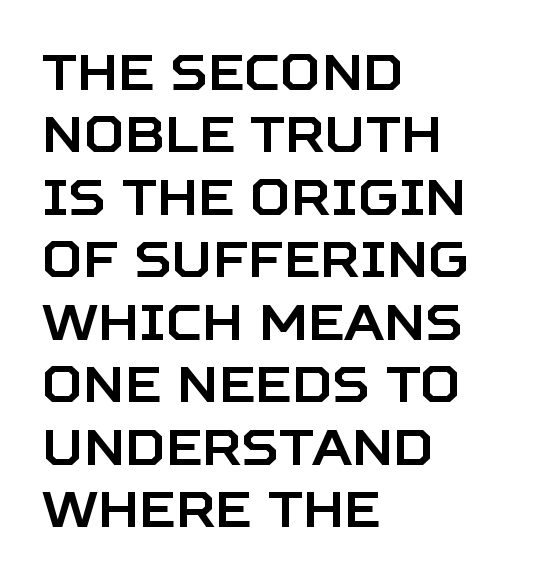
Underline: absent. Successive baselines arrive at the customary interval. This sample uses plain, unmodified letter spacing. This is sans-serif lettering, the kind often seen on screens and signage.
